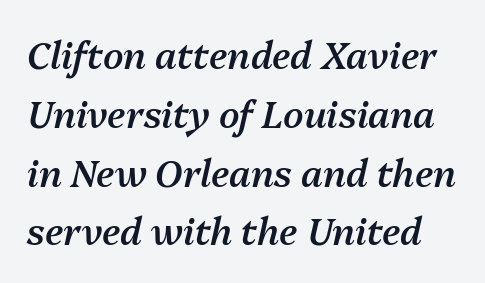
The text carries the slant typical of an italic or oblique font. Slightly chunky letters — semibold, I'd say, not full bold. Proportional: the letters do not fall into vertical columns. Is there much room between lines? A standard amount, neither cramped nor airy. What stands out about the letter spacing? Nothing — it is the standard amount.
